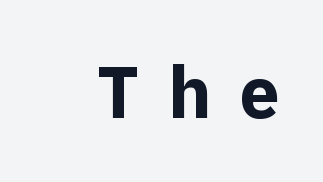
Q: Is the text bold? A: Yes.
Q: Is the text italic (slanted)? A: No, it is upright.
Q: Is the typeface a serif or a sans-serif typeface? A: Sans-serif.
Q: Is the text underlined? A: No.
Q: Is the spacing between letters normal or unusually wide? A: Unusually wide.
Q: Width (condensed, normal, or wide)? A: Normal.
Q: x-height? A: Medium.
Q: Monospaced? A: No.
